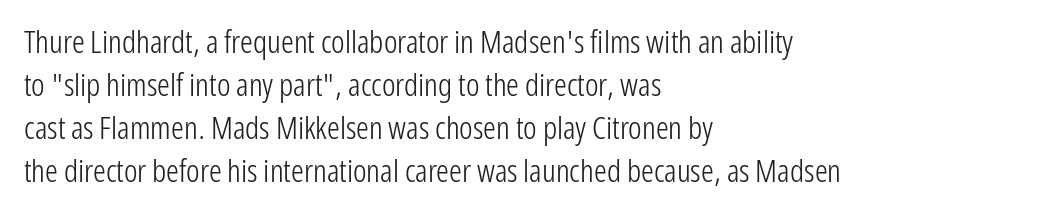
{"serif": "no", "italic": "no", "bold": "no", "weight": "light", "width": "condensed", "stroke_contrast": "low", "x_height": "medium", "monospaced": "no", "underline": "no", "align": "left", "line_spacing": "normal", "line_spacing_ratio": 1.34, "letter_spacing": "normal", "letter_spacing_em": 0.0, "glyph_px": 32}
